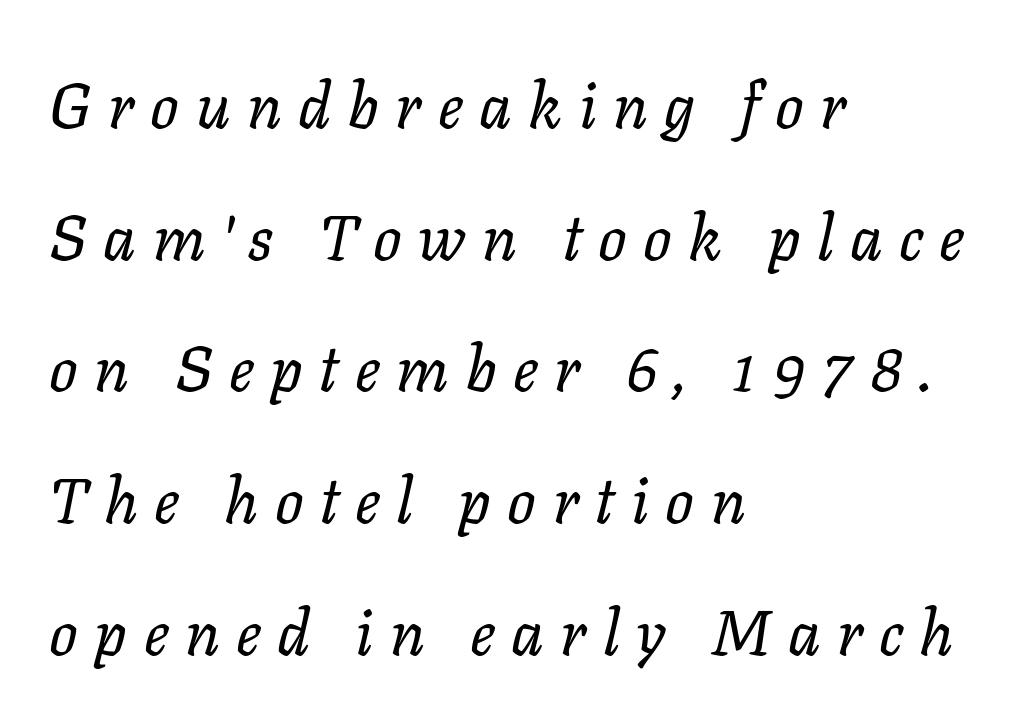
Q: Is the text bold? A: No.
Q: Is the text italic (slanted)? A: Yes, it leans right by about 11 degrees.
Q: Is the text underlined? A: No.
Q: How is the paragraph aligned? A: Left-aligned.
Q: Is the spacing between letters normal or unusually wide? A: Unusually wide.
Q: Is the spacing between lines tight, normal or loose? A: Loose.
Q: Width (condensed, normal, or wide)? A: Normal.
Q: Stroke contrast? A: Low.
Q: x-height? A: Medium.
Q: Monospaced? A: No.
